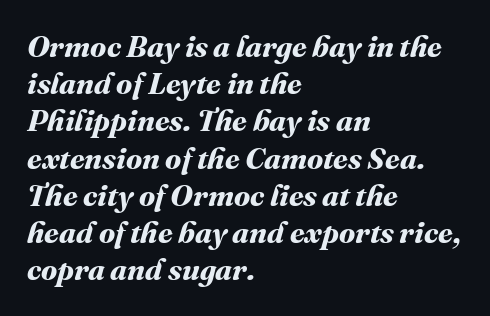
Underlining? Definitely not there. These lines are rendered in a variable-pitch font. Short and long lines alike share a common starting point at left. Glyph-to-glyph distance matches everyday printed text.
